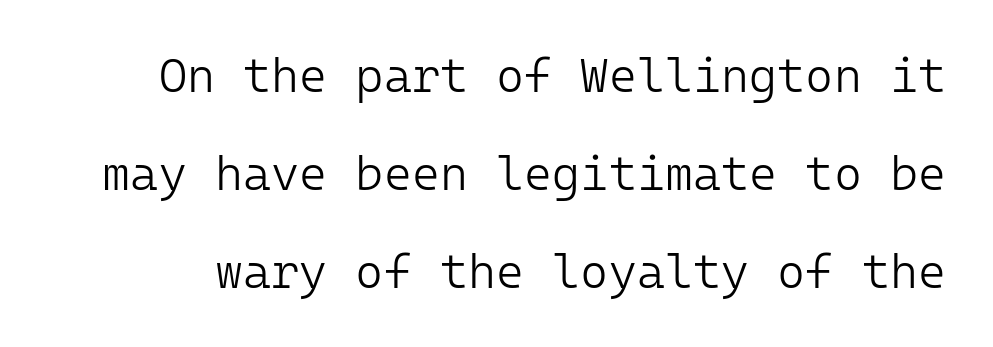
Q: Is the text bold? A: No.
Q: Is the text italic (slanted)? A: No, it is upright.
Q: Is the typeface a serif or a sans-serif typeface? A: Sans-serif.
Q: Is the text underlined? A: No.
Q: Is the spacing between letters normal or unusually wide? A: Normal.
Q: Is the spacing between lines tight, normal or loose? A: Loose.
Q: Width (condensed, normal, or wide)? A: Normal.
Q: Stroke contrast? A: Low.
Q: x-height? A: Medium.
Q: Monospaced? A: Yes.
